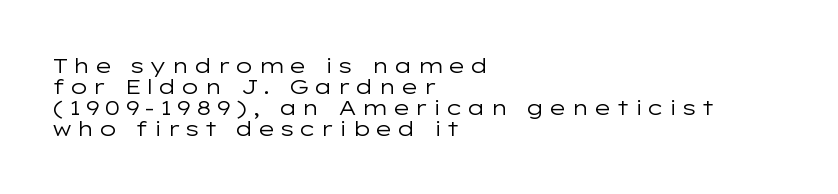
The image shows 21 px text type, upright; set left-aligned, tight line spacing (1.0x), not underlined.
